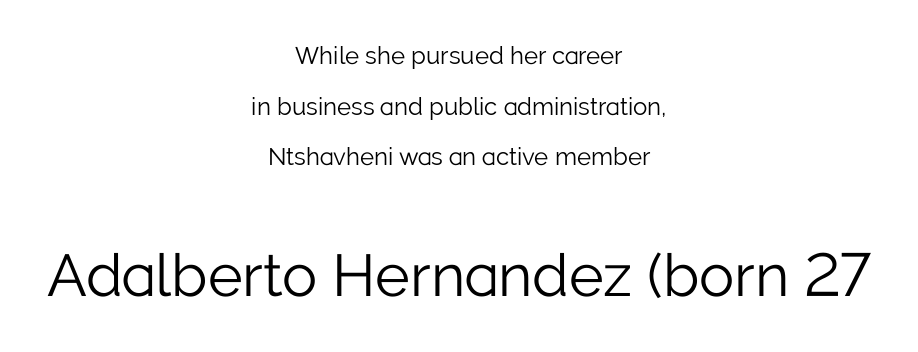
The image shows 59 px light sans-serif type, upright; set centered, loose line spacing (2.11x), normal letter spacing, not underlined; the second (bottom) block is 2.46x larger; low stroke contrast and a medium x-height.
